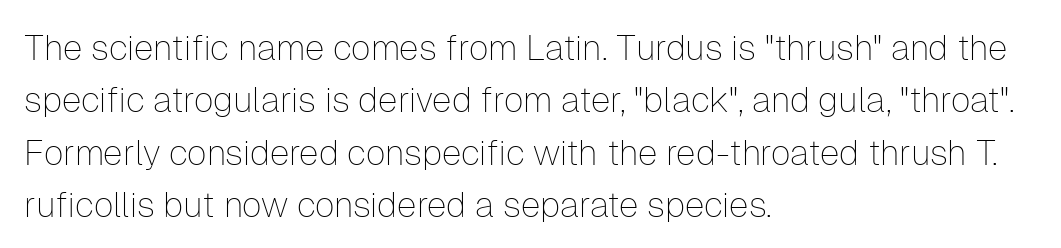
The image shows 35 px thin sans-serif type, upright; set left-aligned, normal line spacing (1.5x), normal letter spacing, not underlined; low stroke contrast and a medium x-height.
